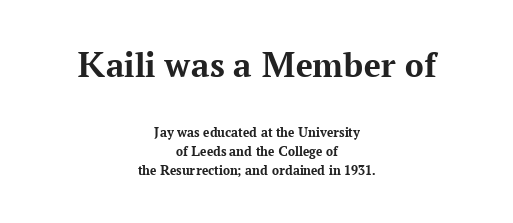
Q: Is the text bold? A: Yes.
Q: Is the text italic (slanted)? A: No, it is upright.
Q: Is the typeface a serif or a sans-serif typeface? A: Serif.
Q: Is the text underlined? A: No.
Q: How is the paragraph aligned? A: Centered.
Q: Is the spacing between letters normal or unusually wide? A: Normal.
Q: Is the spacing between lines tight, normal or loose? A: Normal.
Q: Which block of text is set in a larger size, the first (top) or the second (bottom)? A: The first (top) one.
Q: Width (condensed, normal, or wide)? A: Normal.
Q: Stroke contrast? A: Medium.
Q: x-height? A: Medium.
Q: Monospaced? A: No.
